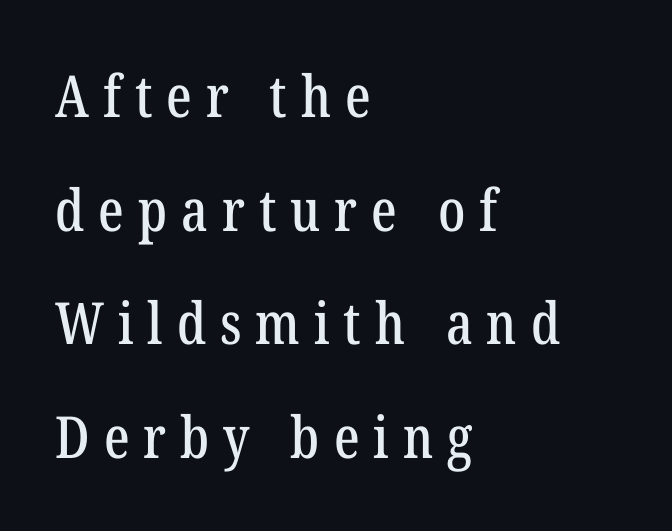
The image shows 58 px condensed serif type, upright; set left-aligned, loose line spacing (1.96x), unusually wide letter spacing (+0.24 em), not underlined; low stroke contrast and a medium x-height.
